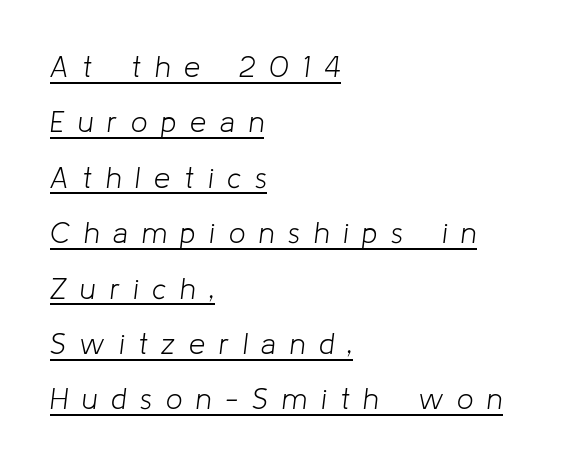
The image shows 29 px light type, italic (leaning right); set left-aligned, loose line spacing (1.91x), unusually wide letter spacing (+0.48 em), underlined; low stroke contrast and a medium x-height.
